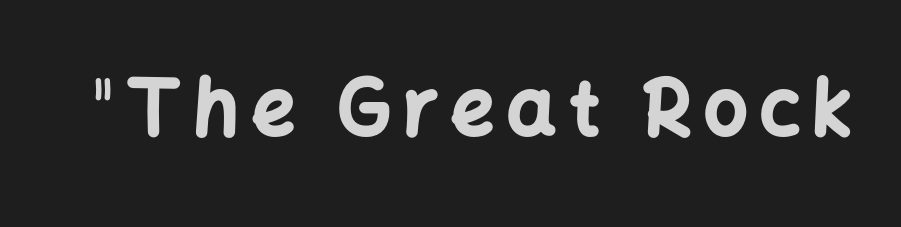
{"serif": "no", "italic": "no", "bold": "yes", "weight": "bold", "width": "normal", "stroke_contrast": "low", "x_height": "medium", "monospaced": "no", "underline": "no", "glyph_px": 77}
